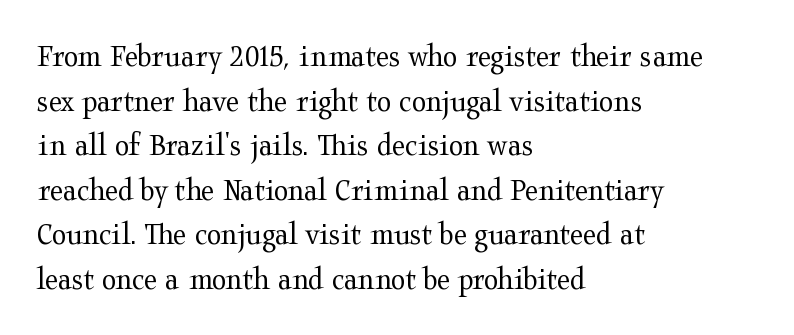
The image shows 33 px regular-weight, wide serif type, upright; set left-aligned, normal line spacing (1.35x), normal letter spacing, not underlined; medium stroke contrast and a medium x-height.
